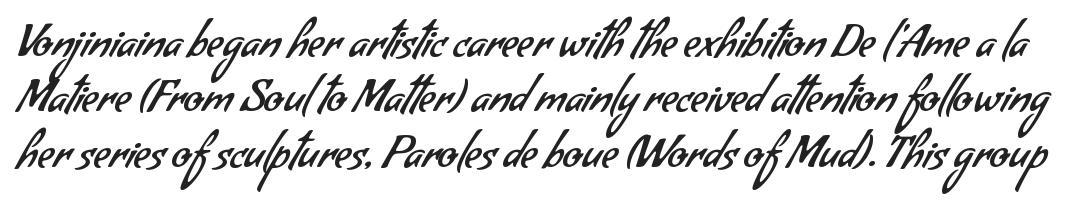
Rule under the text: the space is simply empty. Between one letter and the next there's only the usual sliver of space. The passage shown is not bold in any degree. This sample has the flowing, uneven cadence of proportional lettering. Letterform terminals end flat and unadorned throughout the passage. Notice how descenders clear the ascenders below comfortably — that's standard leading.
